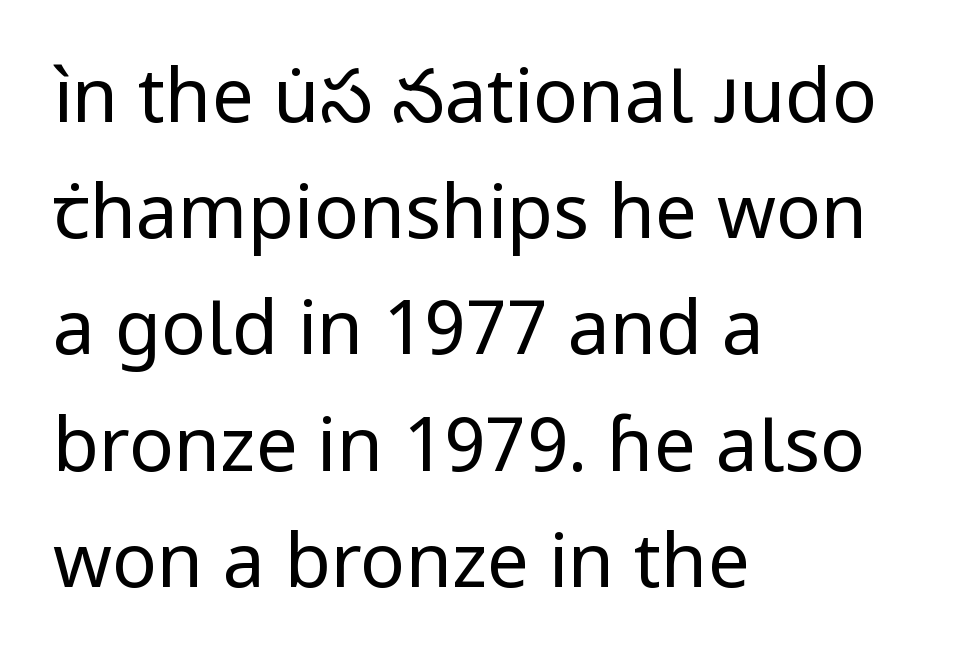
The image shows 75 px regular-weight sans-serif type, upright; set left-aligned, normal line spacing (1.55x), normal letter spacing, not underlined; low stroke contrast and a medium x-height.
